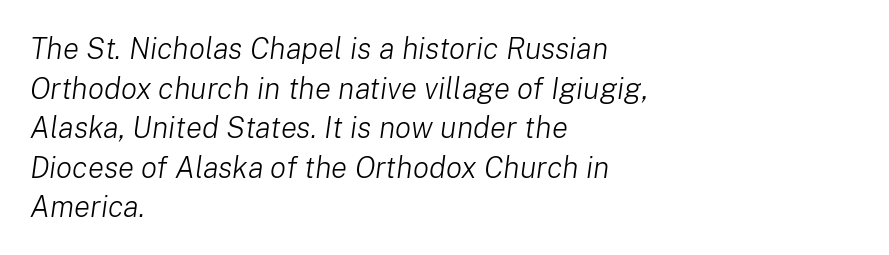
The image shows 30 px light type, italic (leaning right); set left-aligned, normal line spacing (1.32x), normal letter spacing, not underlined; low stroke contrast and a medium x-height.
